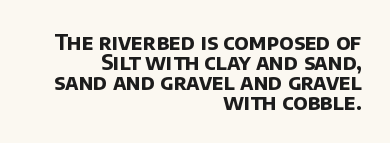
The ragged edge is on the left, which tells us the setting is flush right. No word sits above an underline. The characters look thick and weighty, a clear bold. No extra tracking has been applied to these lines. Whoever set this chose condensed vertical rhythm over breathing room.
